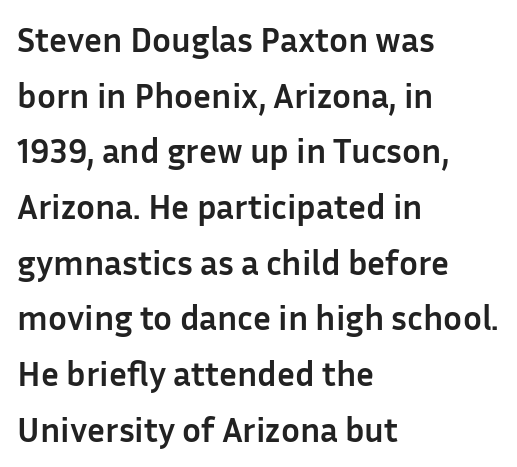
Q: Is the text bold? A: Yes.
Q: Is the text italic (slanted)? A: No, it is upright.
Q: Is the typeface a serif or a sans-serif typeface? A: Sans-serif.
Q: Is the text underlined? A: No.
Q: How is the paragraph aligned? A: Left-aligned.
Q: Is the spacing between letters normal or unusually wide? A: Normal.
Q: Is the spacing between lines tight, normal or loose? A: Normal.
Q: Width (condensed, normal, or wide)? A: Normal.
Q: Stroke contrast? A: Low.
Q: x-height? A: Medium.
Q: Monospaced? A: No.
